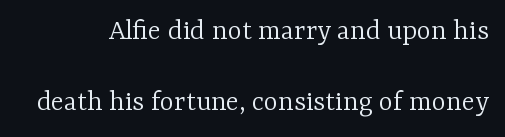
Q: Is the text bold? A: No.
Q: Is the text italic (slanted)? A: No, it is upright.
Q: Is the typeface a serif or a sans-serif typeface? A: Serif.
Q: Is the text underlined? A: No.
Q: Is the spacing between letters normal or unusually wide? A: Normal.
Q: Is the spacing between lines tight, normal or loose? A: Loose.
Q: Width (condensed, normal, or wide)? A: Normal.
Q: Stroke contrast? A: Low.
Q: x-height? A: Medium.
Q: Monospaced? A: No.
